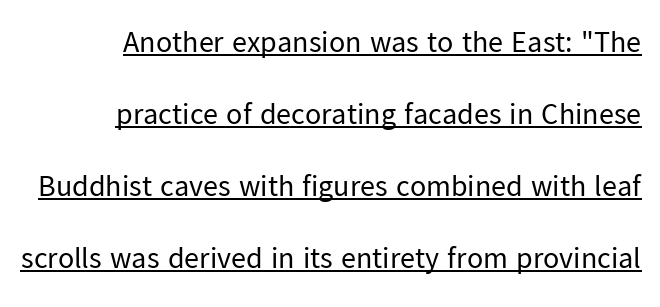
This sample carries an underscore along the baseline area. Stroke terminals: plain, sans-serif. Think of a printed novel: that variable character pitch is what you see here. Vertically, the passage feels expansive, rows floating well apart. Every character sits straight up, as roman type does. Leftover space on each line is placed entirely before the opening word.
